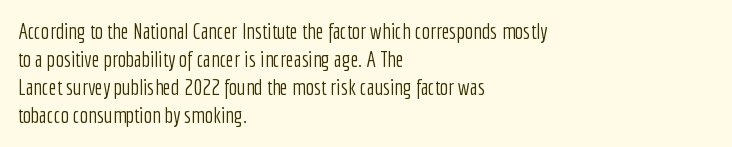
{"italic": "no", "bold": "no", "underline": "no", "align": "left", "line_spacing": "normal", "line_spacing_ratio": 1.28, "letter_spacing": "normal", "letter_spacing_em": 0.0, "glyph_px": 22}
